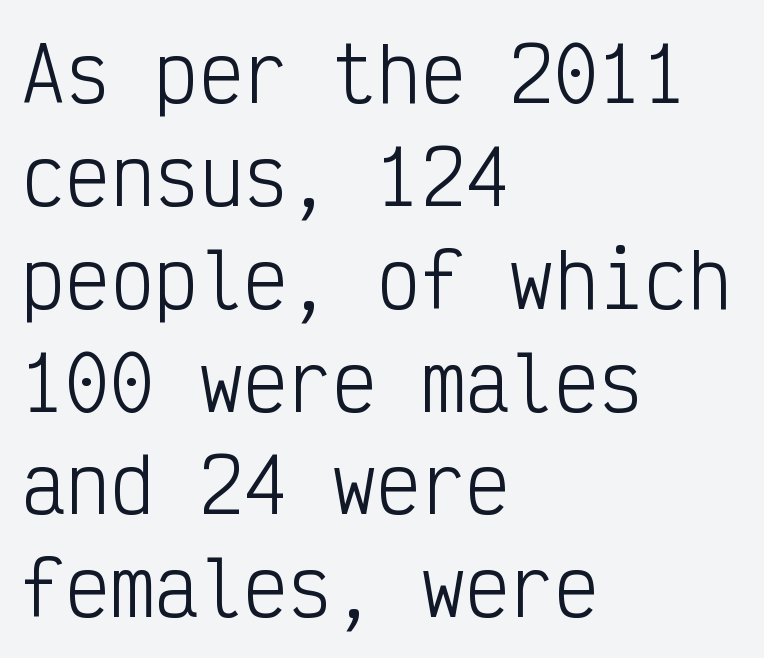
The passage is arranged the way most books set body copy — flush left. Ink coverage per letter is moderate at most. The designer went with a sans here, leaving each stem footless. In terms of letterspacing, this is plain default setting. Looks like terminal output: every glyph gets an equal slot. Reading down the column, the eye jumps a familiar distance to each next line.
